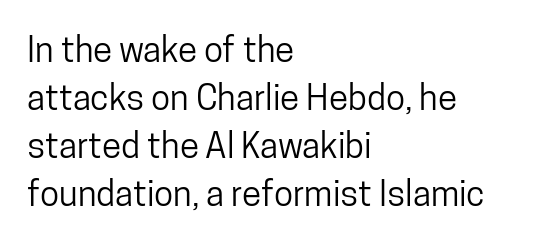
Q: Is the text italic (slanted)? A: No, it is upright.
Q: Is the typeface a serif or a sans-serif typeface? A: Sans-serif.
Q: Is the text underlined? A: No.
Q: How is the paragraph aligned? A: Left-aligned.
Q: Is the spacing between letters normal or unusually wide? A: Normal.
Q: Is the spacing between lines tight, normal or loose? A: Normal.
Q: Width (condensed, normal, or wide)? A: Condensed.
Q: Stroke contrast? A: Low.
Q: x-height? A: Medium.
Q: Monospaced? A: No.
